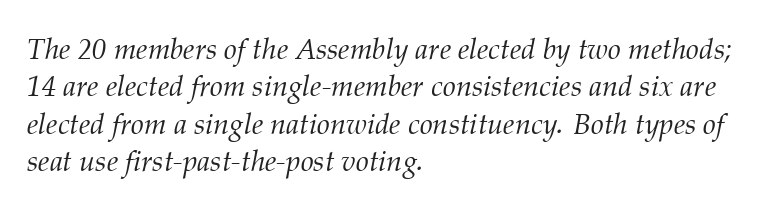
Q: Is the text bold? A: No.
Q: Is the text italic (slanted)? A: Yes, it leans right by about 12 degrees.
Q: Is the typeface a serif or a sans-serif typeface? A: Serif.
Q: Is the text underlined? A: No.
Q: How is the paragraph aligned? A: Left-aligned.
Q: Is the spacing between letters normal or unusually wide? A: Normal.
Q: Is the spacing between lines tight, normal or loose? A: Normal.
Q: Width (condensed, normal, or wide)? A: Normal.
Q: Stroke contrast? A: Medium.
Q: x-height? A: Medium.
Q: Monospaced? A: No.
